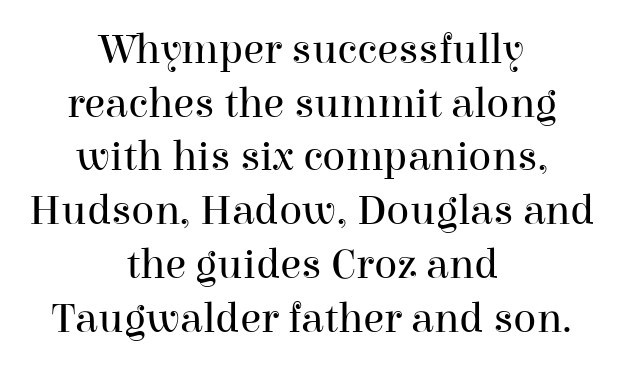
This is not heavy type; no bold has been used. The lettering stays uniformly vertical, giving the passage a roman look. This sample keeps an unexceptional amount of space between lines. Default kerning and tracking; the words read as compact shapes. In CSS terms this would be text-align: center. Bare-footed words on every line.
